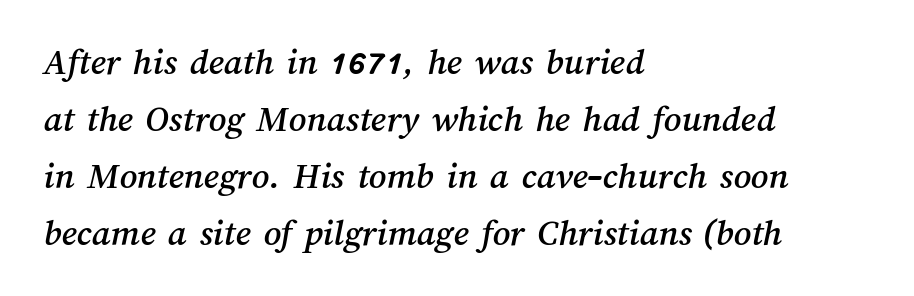
Q: Is the text underlined? A: No.
Q: How is the paragraph aligned? A: Left-aligned.
Q: Is the spacing between letters normal or unusually wide? A: Normal.
Q: Is the spacing between lines tight, normal or loose? A: Normal.
Q: Width (condensed, normal, or wide)? A: Normal.
Q: Stroke contrast? A: Medium.
Q: x-height? A: Medium.
Q: Monospaced? A: No.
